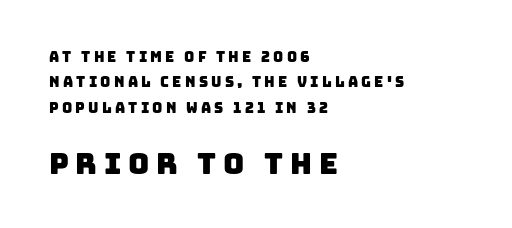
The image shows 29 px sans-serif type; set left-aligned, line spacing 1.82x, unusually wide letter spacing (+0.23 em), not underlined; the second (bottom) block is 2.07x larger; low stroke contrast and a large x-height.
